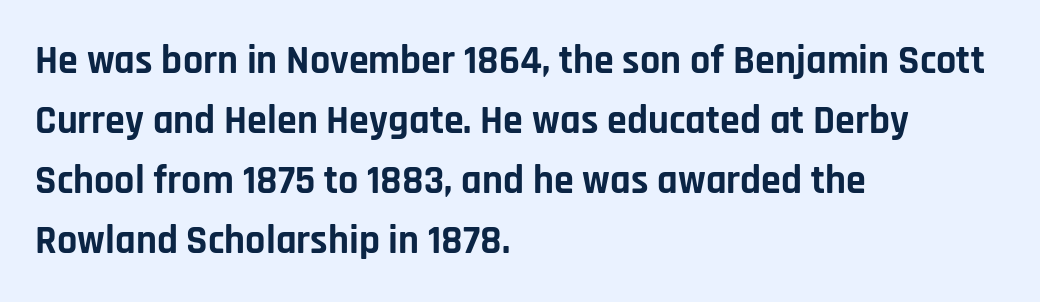
{"serif": "no", "italic": "no", "bold": "yes", "weight": "bold", "width": "normal", "stroke_contrast": "low", "x_height": "large", "monospaced": "no", "underline": "no", "align": "left", "line_spacing": "normal", "line_spacing_ratio": 1.5, "letter_spacing": "normal", "letter_spacing_em": 0.0, "glyph_px": 40}
